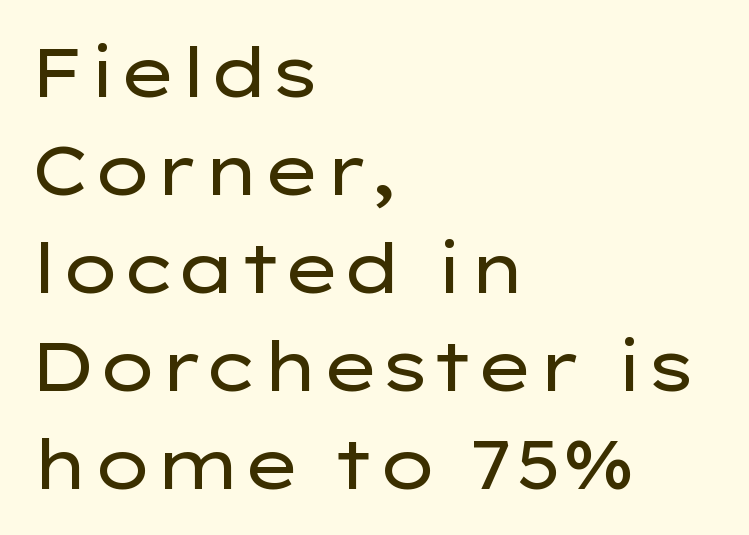
Is this a sans? Yes — the strokes have no serifs. Inter-character spacing is left at the font's built-in metrics. The string is rendered with underlining switched off. This is the regular roman posture of the typeface. Spacing verdict: proportional, widths tailored to each character. Vertically, the passage feels balanced, rows spaced as you'd expect.
